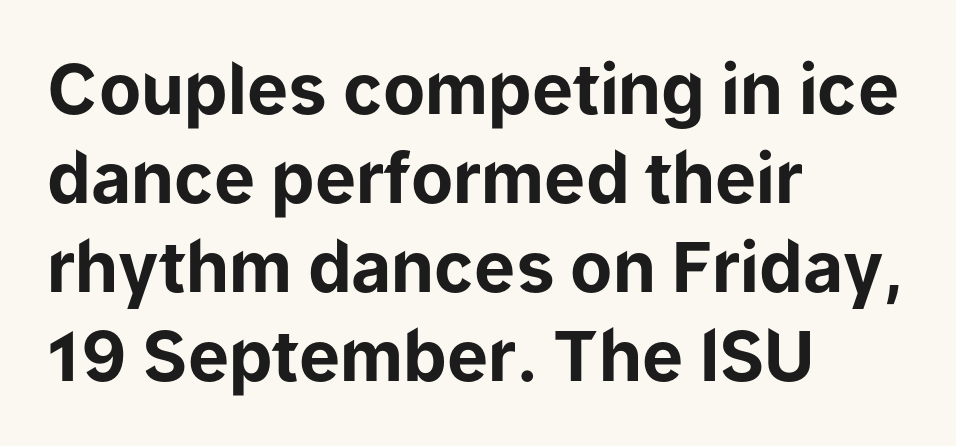
How heavy is the stroke? Heavy — this is a bold. The face used here is proportionally spaced, like ordinary book or web type. This is sans-serif lettering, the kind often seen on screens and signage. There is no visible air inserted between adjacent glyphs.
